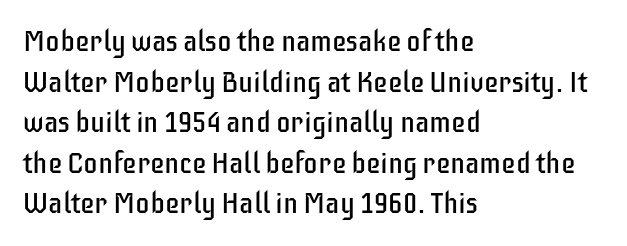
The image shows 29 px regular-weight, condensed sans-serif type, upright; set left-aligned, normal line spacing (1.4x), normal letter spacing, not underlined; low stroke contrast and a large x-height.
